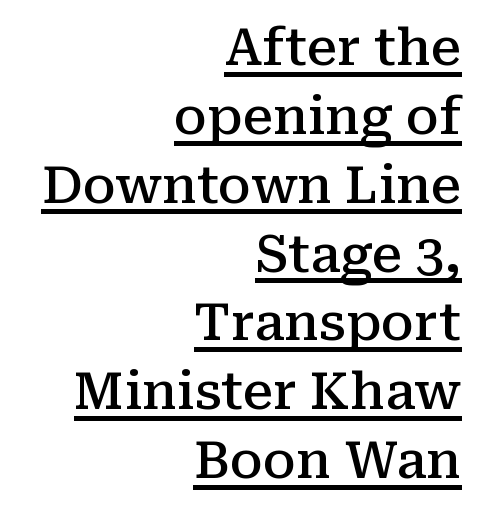
The image shows 51 px semibold serif type, upright; set right-aligned, normal line spacing (1.35x), normal letter spacing, underlined; medium stroke contrast and a medium x-height.
